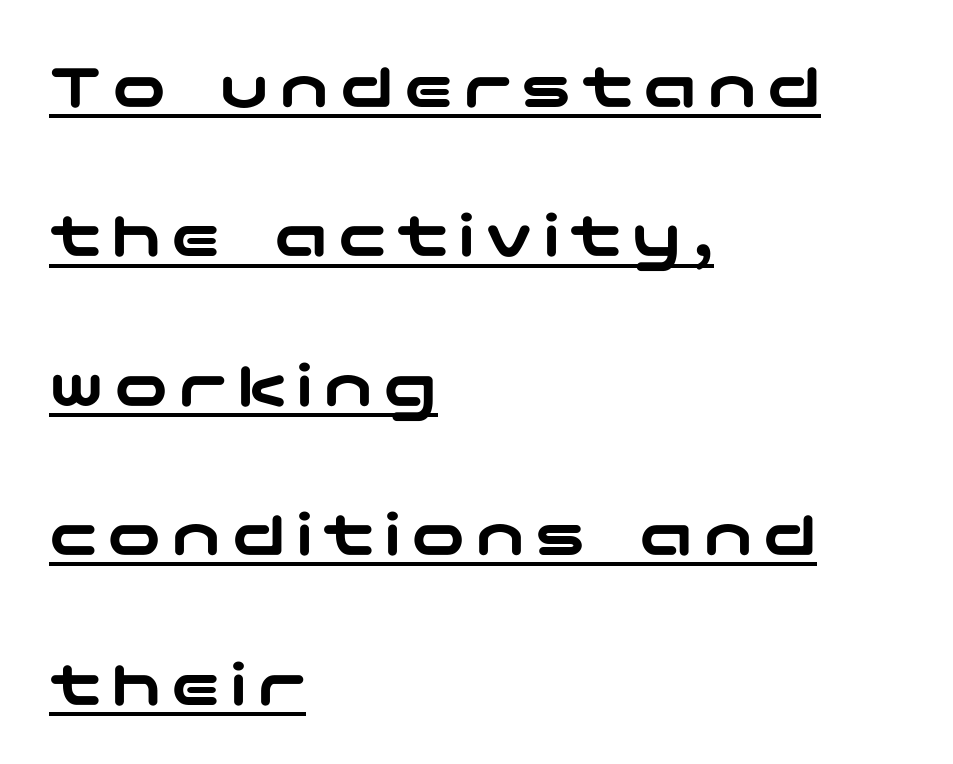
Q: Is the text italic (slanted)? A: No, it is upright.
Q: Is the typeface a serif or a sans-serif typeface? A: Sans-serif.
Q: Is the text underlined? A: Yes.
Q: How is the paragraph aligned? A: Left-aligned.
Q: Is the spacing between lines tight, normal or loose? A: Loose.
Q: Width (condensed, normal, or wide)? A: Wide.
Q: Stroke contrast? A: Low.
Q: x-height? A: Medium.
